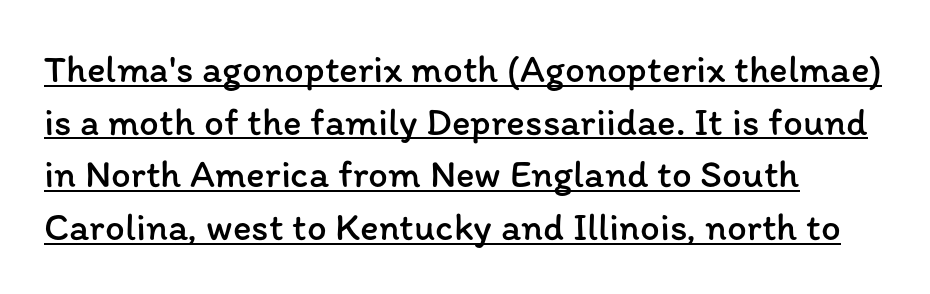
Q: Is the text bold? A: No.
Q: Is the text italic (slanted)? A: No, it is upright.
Q: Is the text underlined? A: Yes.
Q: How is the paragraph aligned? A: Left-aligned.
Q: Is the spacing between letters normal or unusually wide? A: Normal.
Q: Is the spacing between lines tight, normal or loose? A: Normal.
Q: Width (condensed, normal, or wide)? A: Normal.
Q: Stroke contrast? A: Low.
Q: x-height? A: Medium.
Q: Monospaced? A: No.
